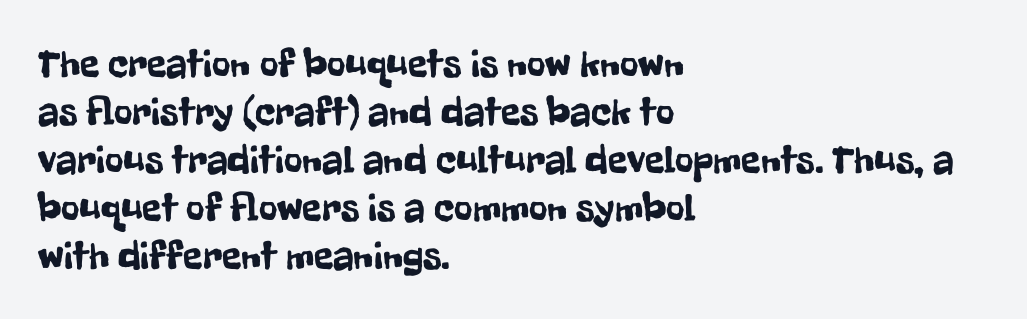
{"serif": "no", "italic": "no", "width": "condensed", "stroke_contrast": "low", "x_height": "medium", "monospaced": "no", "underline": "no", "align": "left", "line_spacing_ratio": 1.2, "letter_spacing": "normal", "letter_spacing_em": 0.0, "glyph_px": 40}
